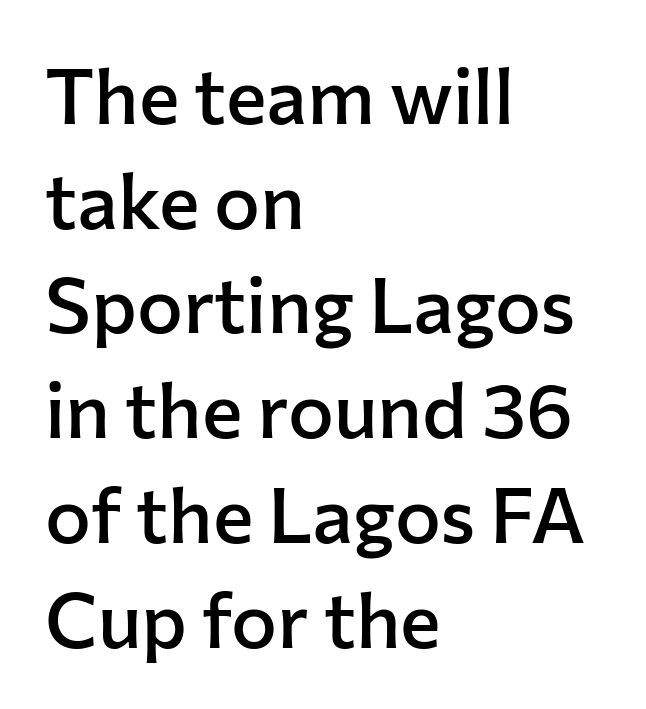
Spacing between characters is what you'd get straight out of the box. The face used here is proportionally spaced, like ordinary book or web type. The space beneath each line is pristine and unruled. The passage is arranged the way most books set body copy — flush left.
